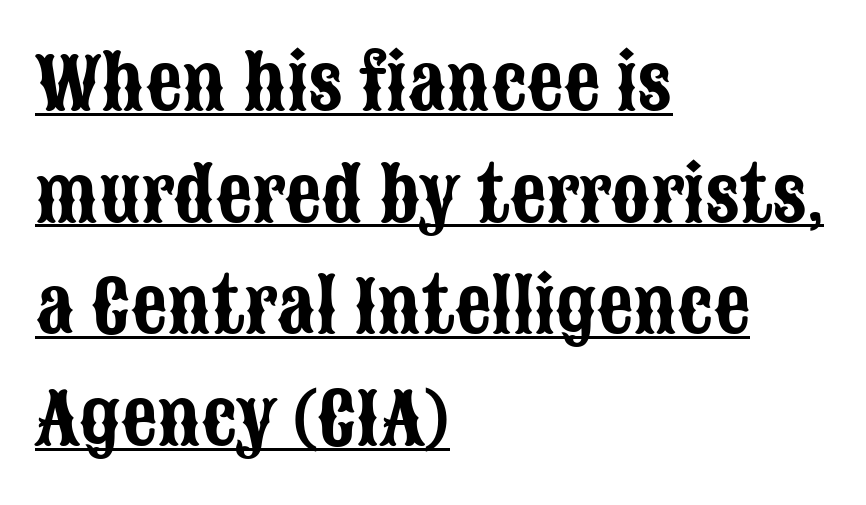
Q: Is the text italic (slanted)? A: No, it is upright.
Q: Is the typeface a serif or a sans-serif typeface? A: Sans-serif.
Q: Is the text underlined? A: Yes.
Q: How is the paragraph aligned? A: Left-aligned.
Q: Is the spacing between letters normal or unusually wide? A: Normal.
Q: Is the spacing between lines tight, normal or loose? A: Normal.
Q: Width (condensed, normal, or wide)? A: Condensed.
Q: Stroke contrast? A: Low.
Q: x-height? A: Large.
Q: Monospaced? A: No.
